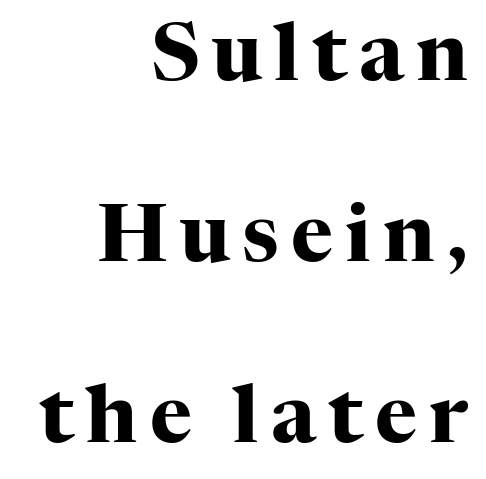
A clean baseline with only descenders dipping below it. Layout note: lines flush right. The face used here is proportionally spaced, like ordinary book or web type. A typesetter would call this leading open, well beyond the default.
